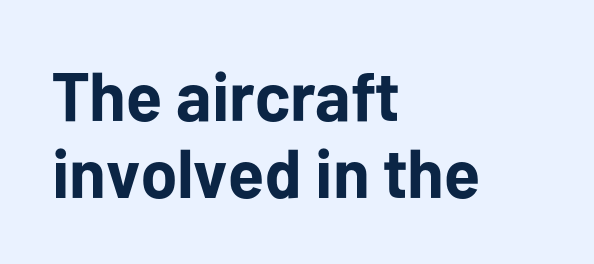
The image shows 69 px bold sans-serif type, upright; set left-aligned, tight line spacing (1.11x), normal letter spacing, not underlined; low stroke contrast and a medium x-height.
